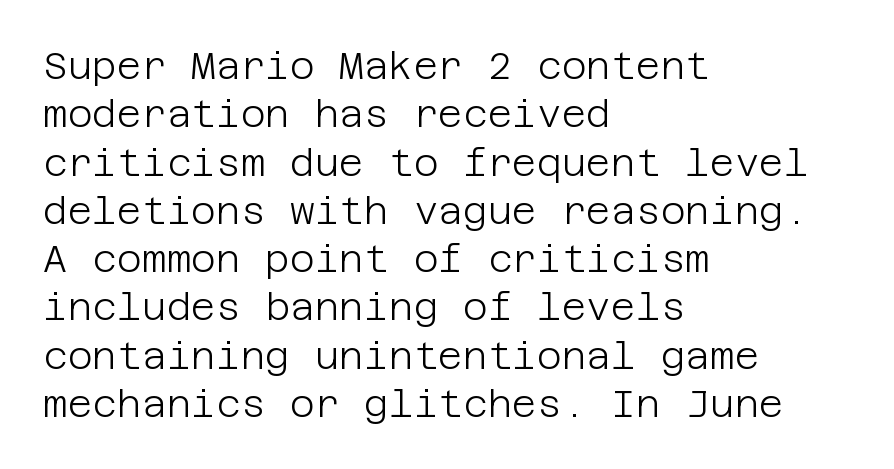
{"serif": "no", "italic": "no", "bold": "no", "weight": "light", "width": "normal", "stroke_contrast": "low", "x_height": "large", "underline": "no", "align": "left", "line_spacing": "normal", "line_spacing_ratio": 1.27, "letter_spacing": "normal", "letter_spacing_em": 0.0, "glyph_px": 38}
